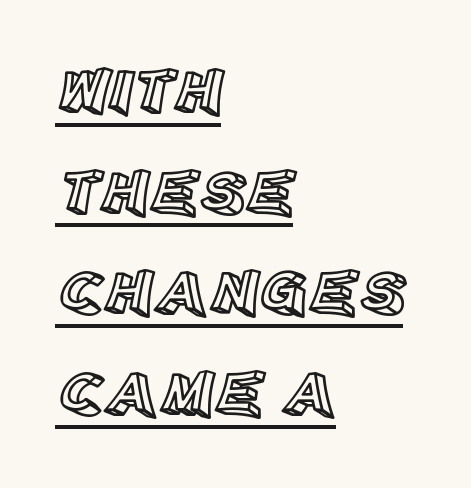
The image shows 65 px text type; set left-aligned, normal line spacing (1.55x), normal letter spacing, underlined; a large x-height.
